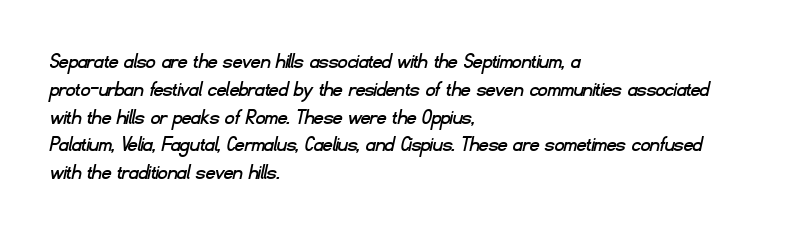
The letters sit at their default tracking, neither squeezed nor spread. Descenders hang freely into open space. These lines are set flush left with a ragged right edge.
